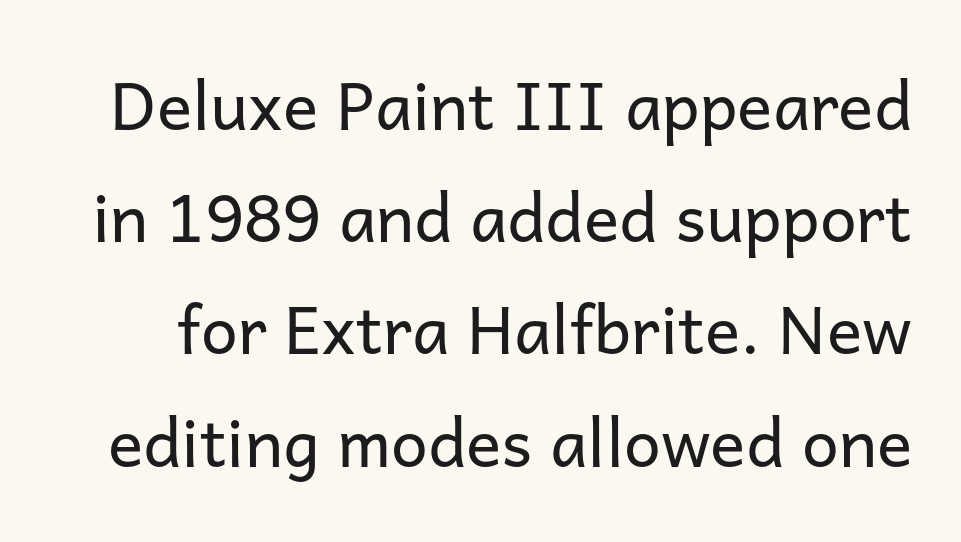
The rendering shows plain stroke endings on the letterforms — a sans-serif design. If you measured baseline to baseline, you'd find a middling distance. Spacing verdict: proportional, widths tailored to each character. Tall strokes in this sample are plumb rather than angled.
